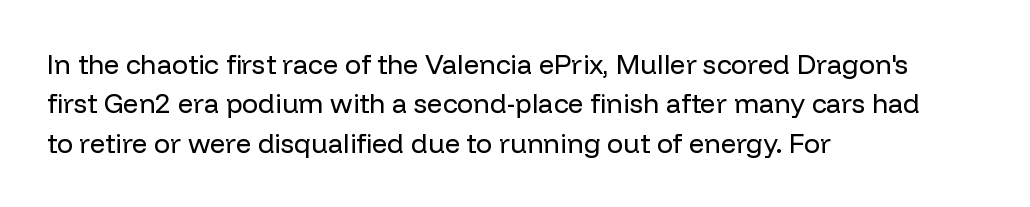
{"italic": "no", "bold": "no", "underline": "no", "align": "left", "line_spacing": "normal", "line_spacing_ratio": 1.46, "letter_spacing": "normal", "letter_spacing_em": 0.0, "glyph_px": 27}
